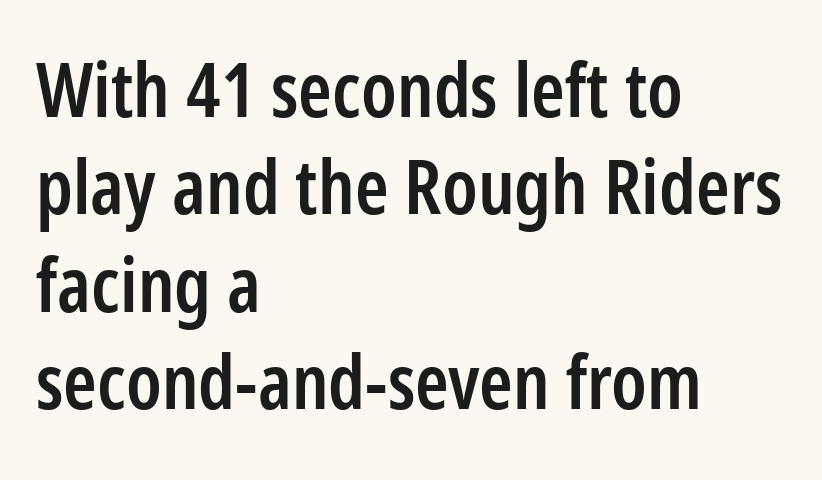
Q: Is the text bold? A: Semi-bold.
Q: Is the text italic (slanted)? A: No, it is upright.
Q: Is the typeface a serif or a sans-serif typeface? A: Sans-serif.
Q: Is the text underlined? A: No.
Q: How is the paragraph aligned? A: Left-aligned.
Q: Is the spacing between letters normal or unusually wide? A: Normal.
Q: Is the spacing between lines tight, normal or loose? A: Normal.
Q: Width (condensed, normal, or wide)? A: Condensed.
Q: Stroke contrast? A: Low.
Q: x-height? A: Medium.
Q: Monospaced? A: No.
